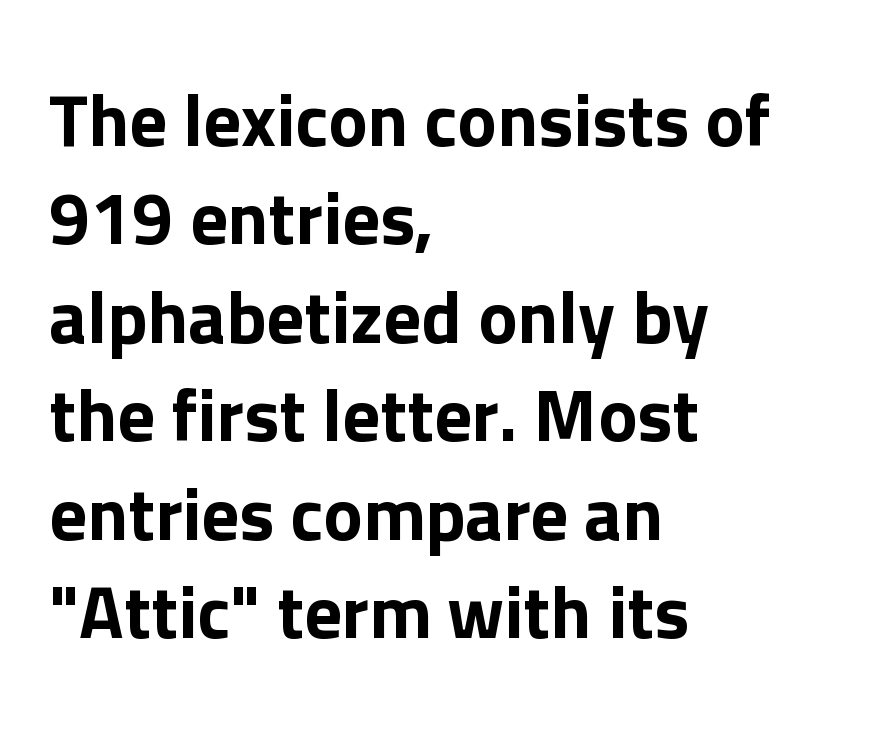
Q: Is the text italic (slanted)? A: No, it is upright.
Q: Is the typeface a serif or a sans-serif typeface? A: Sans-serif.
Q: Is the text underlined? A: No.
Q: How is the paragraph aligned? A: Left-aligned.
Q: Is the spacing between letters normal or unusually wide? A: Normal.
Q: Is the spacing between lines tight, normal or loose? A: Normal.
Q: Width (condensed, normal, or wide)? A: Normal.
Q: Stroke contrast? A: Low.
Q: x-height? A: Medium.
Q: Monospaced? A: No.
